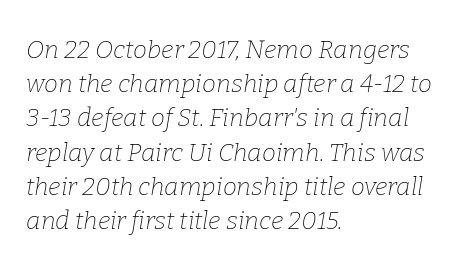
The line-height multiplier appears to be the usual default. The specimen omits any rule beneath the text block's lines. These glyphs show unthickened strokes, regular width or finer. The compositor pushed each line to the left boundary. The text carries the slant typical of an italic or oblique font. These lines keep a tight, regular rhythm from letter to letter.
